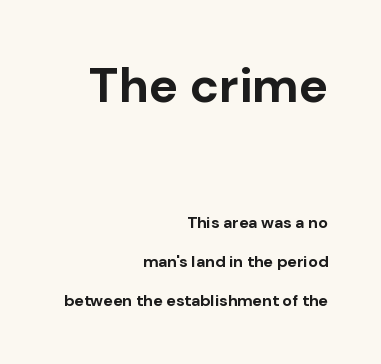
{"serif": "no", "italic": "no", "bold": "yes", "weight": "bold", "width": "normal", "stroke_contrast": "low", "x_height": "medium", "monospaced": "no", "underline": "no", "align": "right", "line_spacing": "loose", "line_spacing_ratio": 2.44, "letter_spacing": "normal", "letter_spacing_em": 0.0, "larger_block": "first", "size_ratio": 3.06, "glyph_px": 49}
